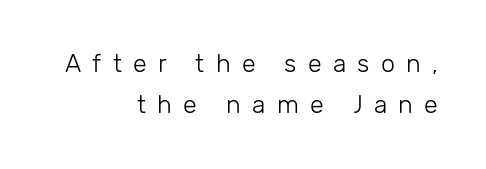
The horizontal fit of the characters is loose and conspicuously gappy. Just letters on the line, the space beneath them empty. Evenly set lines give the paragraph a standard silhouette. Stroke thickness stays within the range of a standard reading face or lighter. The ragged edge is on the left, which tells us the setting is flush right.
